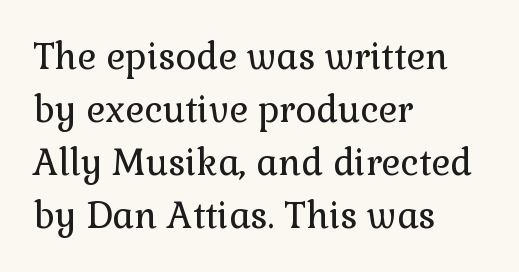
These lines sit exactly where default settings would place them. The font is comparable to plain body text, perhaps lighter. This rendering leaves character spacing at its baseline value. Horizontal alignment here is leftward, the default for most running prose.
